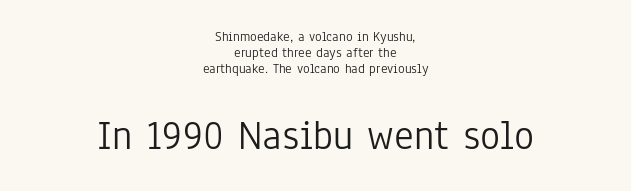
Q: Is the text bold? A: No.
Q: Is the text italic (slanted)? A: No, it is upright.
Q: Is the typeface a serif or a sans-serif typeface? A: Sans-serif.
Q: Is the text underlined? A: No.
Q: How is the paragraph aligned? A: Centered.
Q: Is the spacing between letters normal or unusually wide? A: Normal.
Q: Is the spacing between lines tight, normal or loose? A: Tight.
Q: Which block of text is set in a larger size, the first (top) or the second (bottom)? A: The second (bottom) one.
Q: Width (condensed, normal, or wide)? A: Condensed.
Q: Stroke contrast? A: Low.
Q: x-height? A: Medium.
Q: Monospaced? A: No.
